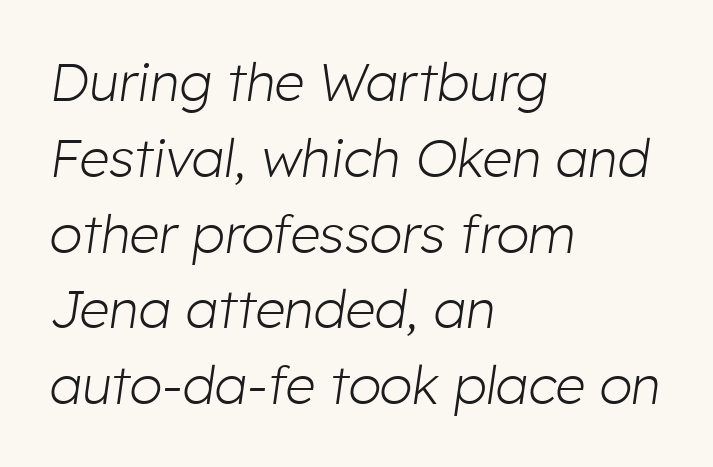
Q: Is the text bold? A: No.
Q: Is the text italic (slanted)? A: Yes, it leans right by about 8 degrees.
Q: Is the text underlined? A: No.
Q: How is the paragraph aligned? A: Left-aligned.
Q: Is the spacing between letters normal or unusually wide? A: Normal.
Q: Is the spacing between lines tight, normal or loose? A: Normal.
Q: Width (condensed, normal, or wide)? A: Normal.
Q: Stroke contrast? A: Low.
Q: x-height? A: Medium.
Q: Monospaced? A: No.
